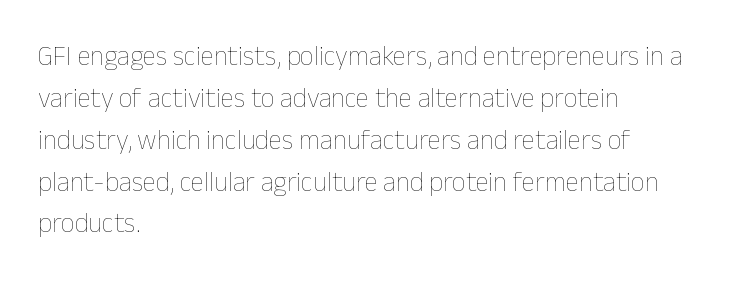
Anything drawn beneath the words? Only blank space. Each word holds together tightly as a unit, with standard inter-letter gaps. Each stroke keeps to a modest, everyday thickness or less. Normally led — the rows are evenly, conventionally spaced. In CSS terms this would be text-align: left. Does the lettering tilt? It doesn't — this is upright.
